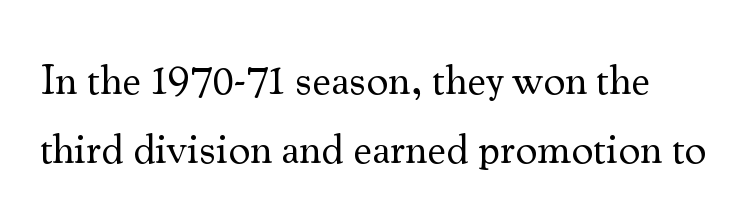
Students, note that the glyphs here touch the page at normal intervals. It's the straight-up-and-down kind of type. The passage shown is typed in a proportional face where columns would drift. Whoever set this chose a conventional vertical rhythm. Small tapered or slab feet sit at the stroke ends, so this counts as serif.
